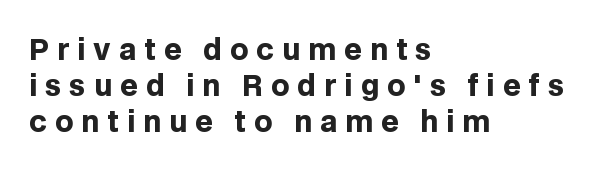
Q: Is the text bold? A: Yes.
Q: Is the text italic (slanted)? A: No, it is upright.
Q: Is the typeface a serif or a sans-serif typeface? A: Sans-serif.
Q: Is the text underlined? A: No.
Q: How is the paragraph aligned? A: Left-aligned.
Q: Is the spacing between letters normal or unusually wide? A: Unusually wide.
Q: Is the spacing between lines tight, normal or loose? A: Normal.
Q: Width (condensed, normal, or wide)? A: Normal.
Q: Stroke contrast? A: Low.
Q: x-height? A: Large.
Q: Monospaced? A: No.
